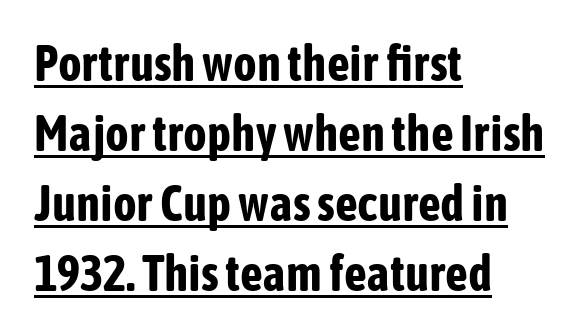
{"serif": "no", "italic": "no", "bold": "yes", "weight": "bold", "width": "condensed", "stroke_contrast": "low", "x_height": "medium", "monospaced": "no", "underline": "yes", "align": "left", "line_spacing": "normal", "line_spacing_ratio": 1.4, "letter_spacing": "normal", "letter_spacing_em": 0.0, "glyph_px": 50}
